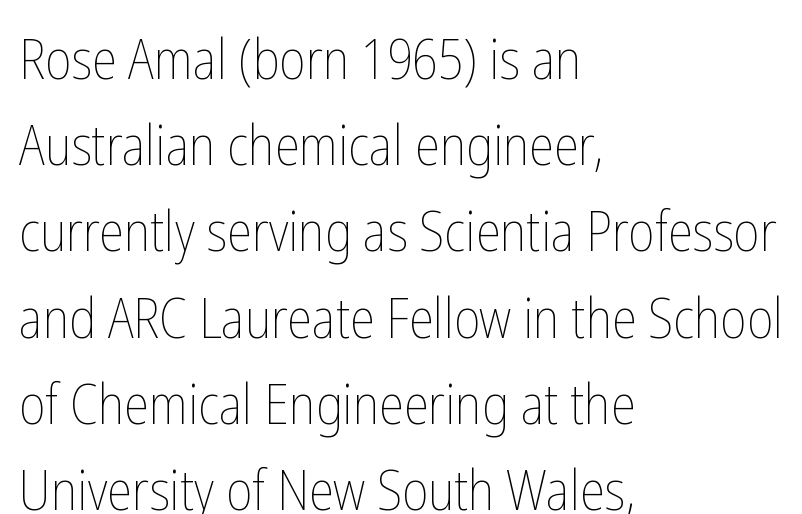
The image shows 56 px thin, condensed type, upright; set left-aligned, normal line spacing (1.54x), normal letter spacing, not underlined; low stroke contrast and a medium x-height.
